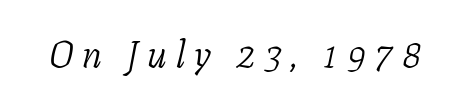
{"serif": "yes", "italic": "yes", "lean": "right", "slant_degrees": 11, "bold": "no", "weight": "light", "width": "normal", "stroke_contrast": "low", "x_height": "medium", "monospaced": "no", "underline": "no", "letter_spacing": "wide", "letter_spacing_em": 0.24, "glyph_px": 37}
